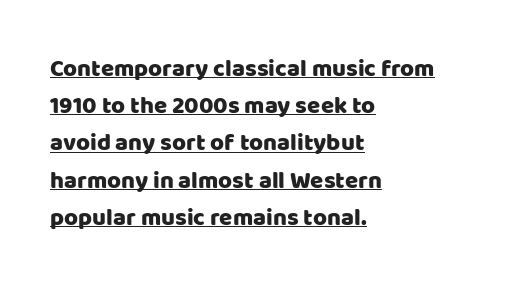
Q: Is the text italic (slanted)? A: No, it is upright.
Q: Is the text underlined? A: Yes.
Q: How is the paragraph aligned? A: Left-aligned.
Q: Is the spacing between letters normal or unusually wide? A: Normal.
Q: Is the spacing between lines tight, normal or loose? A: Normal.
